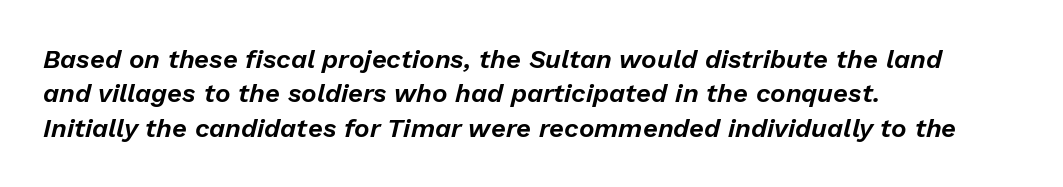
Q: Is the text italic (slanted)? A: Yes, it leans right by about 13 degrees.
Q: Is the text underlined? A: No.
Q: How is the paragraph aligned? A: Left-aligned.
Q: Is the spacing between letters normal or unusually wide? A: Normal.
Q: Is the spacing between lines tight, normal or loose? A: Normal.
